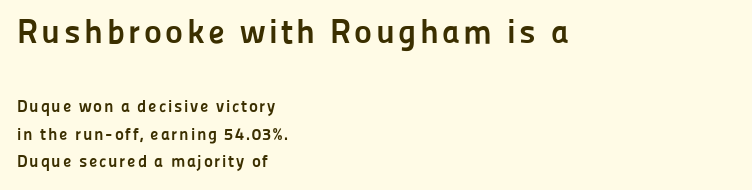
Q: Is the text bold? A: Yes.
Q: Is the text italic (slanted)? A: No, it is upright.
Q: Is the typeface a serif or a sans-serif typeface? A: Sans-serif.
Q: Is the text underlined? A: No.
Q: How is the paragraph aligned? A: Left-aligned.
Q: Is the spacing between lines tight, normal or loose? A: Normal.
Q: Which block of text is set in a larger size, the first (top) or the second (bottom)? A: The first (top) one.
Q: Width (condensed, normal, or wide)? A: Normal.
Q: Stroke contrast? A: Low.
Q: x-height? A: Medium.
Q: Monospaced? A: No.
